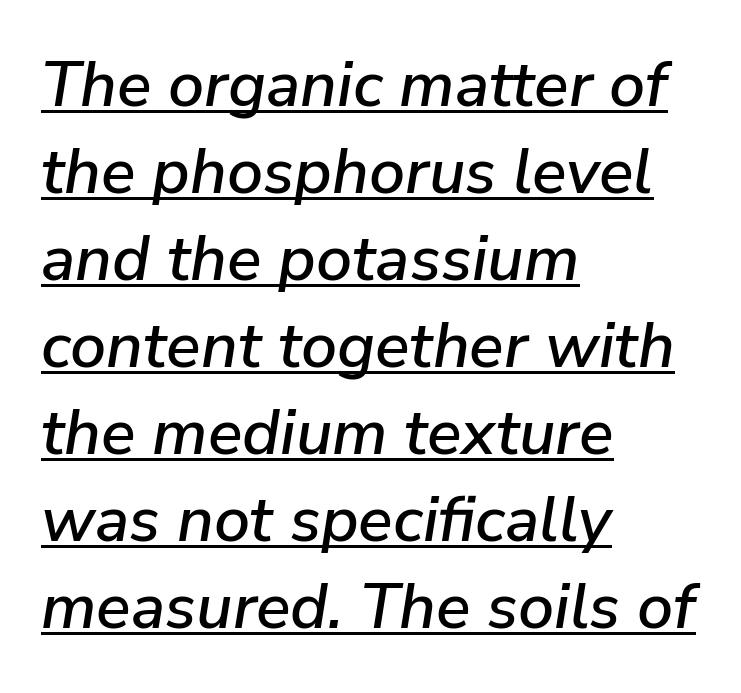
The image shows 64 px text type, italic (leaning right); set left-aligned, normal line spacing (1.36x), normal letter spacing, underlined; low stroke contrast and a medium x-height.
